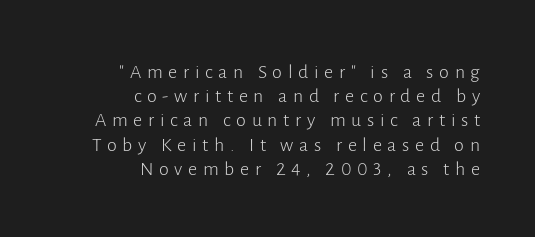
{"italic": "no", "bold": "no", "underline": "no", "align": "right", "line_spacing_ratio": 1.21, "letter_spacing": "wide", "letter_spacing_em": 0.28, "glyph_px": 20}
